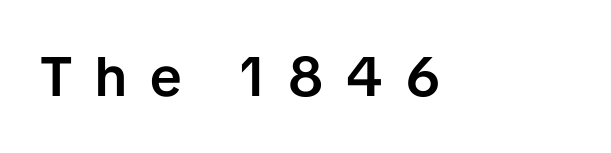
The image shows 56 px semibold sans-serif type, upright; set unusually wide letter spacing (+0.41 em), not underlined; low stroke contrast and a medium x-height.
